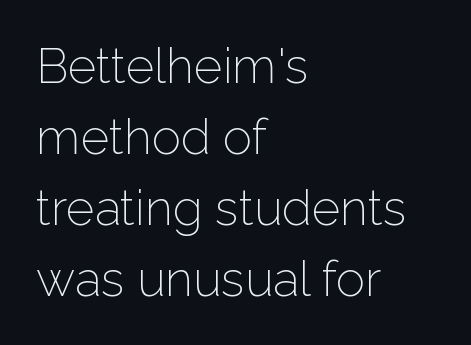
Q: Is the text bold? A: No.
Q: Is the text italic (slanted)? A: No, it is upright.
Q: Is the typeface a serif or a sans-serif typeface? A: Sans-serif.
Q: Is the text underlined? A: No.
Q: How is the paragraph aligned? A: Left-aligned.
Q: Is the spacing between letters normal or unusually wide? A: Normal.
Q: Is the spacing between lines tight, normal or loose? A: Normal.
Q: Width (condensed, normal, or wide)? A: Normal.
Q: Stroke contrast? A: Low.
Q: x-height? A: Medium.
Q: Monospaced? A: No.
